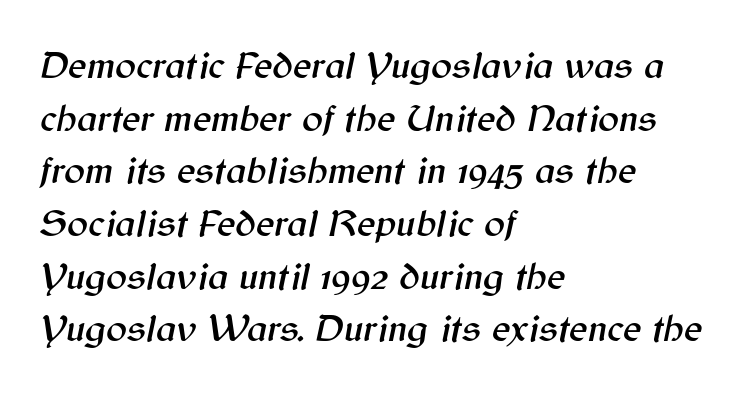
Q: Is the text italic (slanted)? A: Yes, it leans right by about 12 degrees.
Q: Is the text underlined? A: No.
Q: How is the paragraph aligned? A: Left-aligned.
Q: Is the spacing between letters normal or unusually wide? A: Normal.
Q: Is the spacing between lines tight, normal or loose? A: Normal.
Q: Width (condensed, normal, or wide)? A: Normal.
Q: Stroke contrast? A: Medium.
Q: x-height? A: Medium.
Q: Monospaced? A: No.
